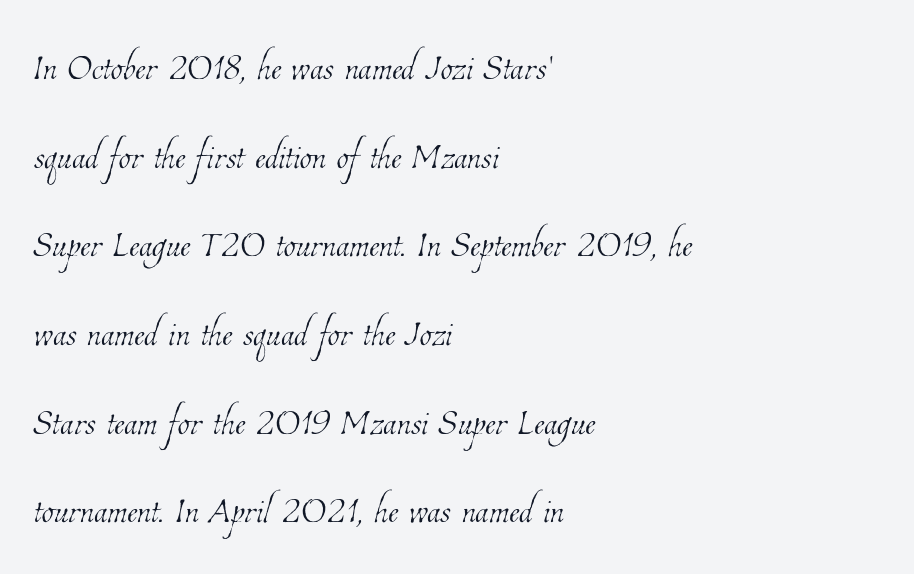
The image shows 49 px thin, condensed type; set left-aligned, line spacing 1.81x, normal letter spacing, not underlined; low stroke contrast and a medium x-height.
